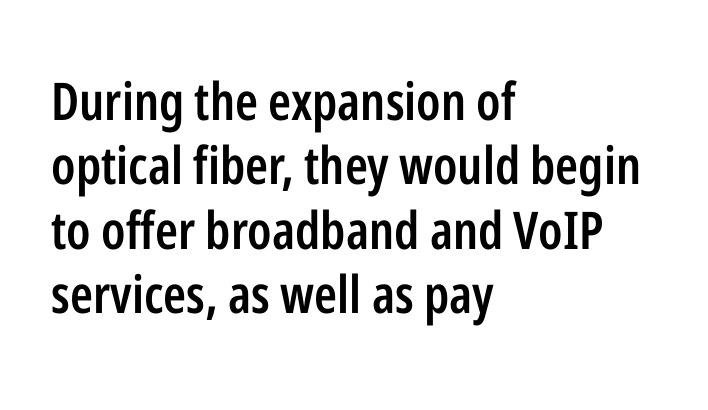
A typesetter would call this zero additional tracking. The area under the type is left untouched. I'd describe the lettering as semibold — firm but not a full bold. This rendering employs a face without finishing strokes, i.e., a sans-serif. Varying glyph widths throughout — classic text-font behaviour.
